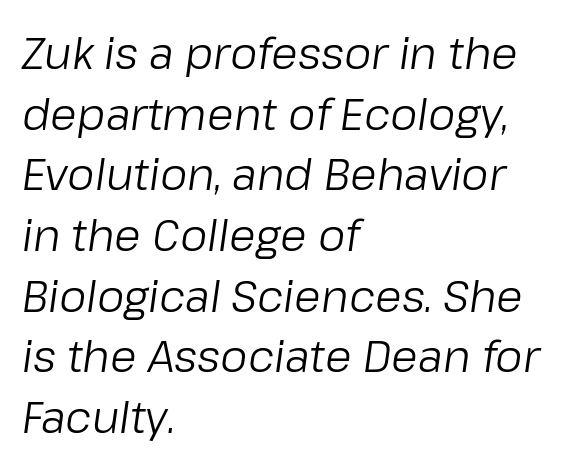
Q: Is the text bold? A: No.
Q: Is the text italic (slanted)? A: Yes, it leans right by about 8 degrees.
Q: Is the text underlined? A: No.
Q: How is the paragraph aligned? A: Left-aligned.
Q: Is the spacing between letters normal or unusually wide? A: Normal.
Q: Is the spacing between lines tight, normal or loose? A: Normal.
Q: Width (condensed, normal, or wide)? A: Normal.
Q: Stroke contrast? A: Low.
Q: x-height? A: Medium.
Q: Monospaced? A: No.
